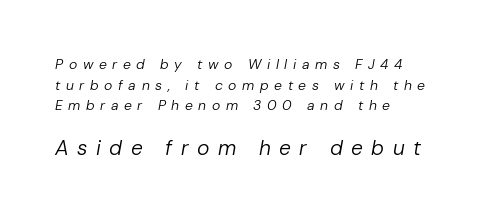
{"italic": "yes", "lean": "right", "slant_degrees": 10, "bold": "no", "underline": "no", "line_spacing": "normal", "line_spacing_ratio": 1.47, "letter_spacing": "wide", "letter_spacing_em": 0.4, "larger_block": "second", "size_ratio": 1.5, "glyph_px": 21}
